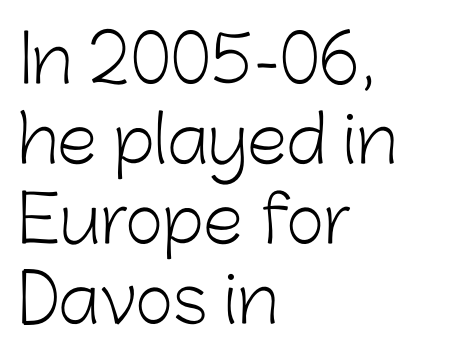
The gaps between neighbouring characters are ordinary and unremarkable. Letterform terminals end flat and unadorned throughout the passage. Varying glyph widths throughout — classic text-font behaviour. The characters are drawn with everyday or finer stroke widths.
